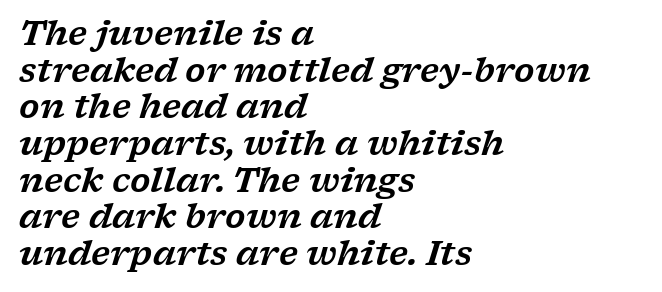
Q: Is the text italic (slanted)? A: Yes, it leans right by about 17 degrees.
Q: Is the typeface a serif or a sans-serif typeface? A: Serif.
Q: Is the text underlined? A: No.
Q: How is the paragraph aligned? A: Left-aligned.
Q: Is the spacing between letters normal or unusually wide? A: Normal.
Q: Is the spacing between lines tight, normal or loose? A: Tight.
Q: Width (condensed, normal, or wide)? A: Wide.
Q: Stroke contrast? A: Low.
Q: x-height? A: Medium.
Q: Monospaced? A: No.
